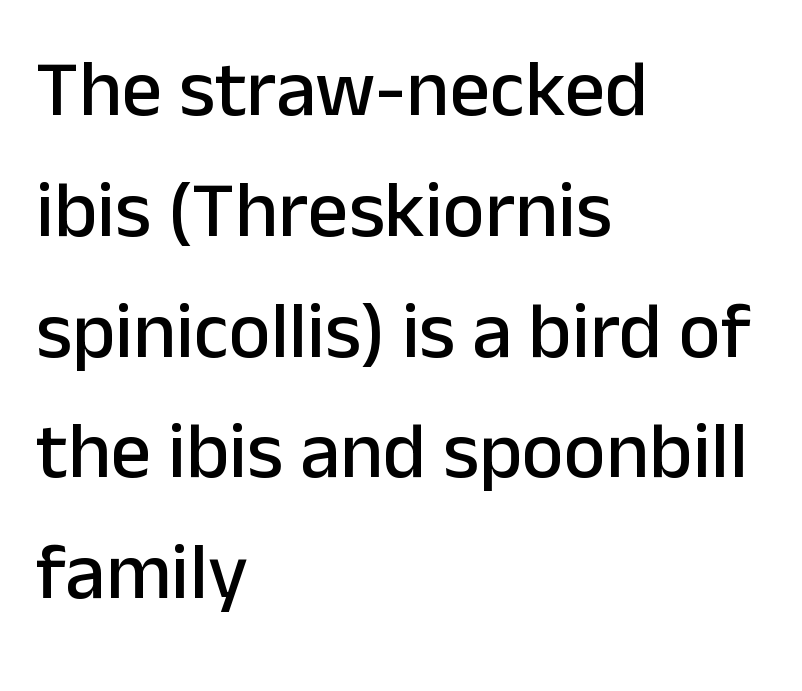
The image shows 80 px sans-serif type, upright; set left-aligned, normal line spacing (1.51x), normal letter spacing, not underlined; low stroke contrast and a medium x-height.
